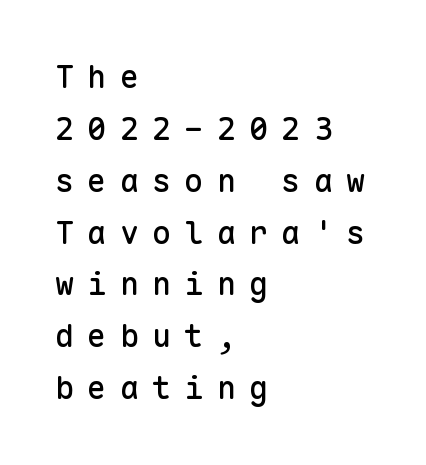
{"serif": "no", "italic": "no", "width": "normal", "stroke_contrast": "low", "x_height": "medium", "monospaced": "yes", "underline": "no", "align": "left", "line_spacing": "normal", "line_spacing_ratio": 1.62, "letter_spacing": "wide", "letter_spacing_em": 0.41, "glyph_px": 32}
